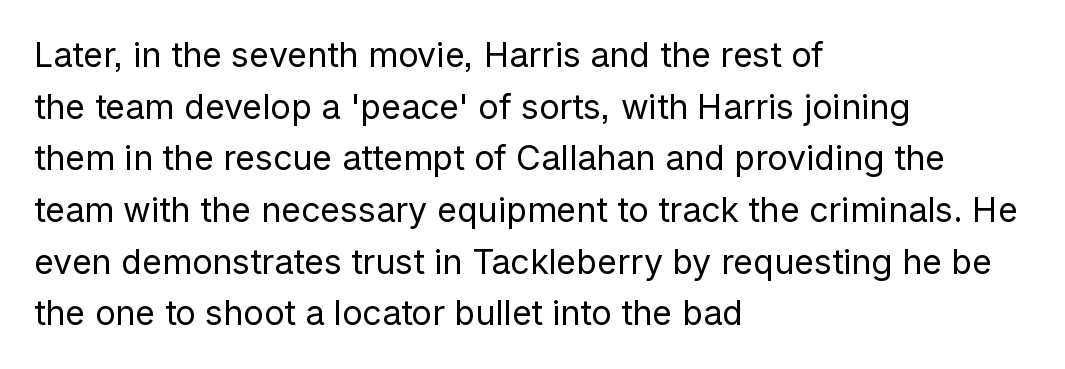
The typesetting does not lean heavy: it is not bold. Teacher's note: observe the even left margin — that is flush-left alignment. Posture: upright roman. Varying glyph widths throughout — classic text-font behaviour.
